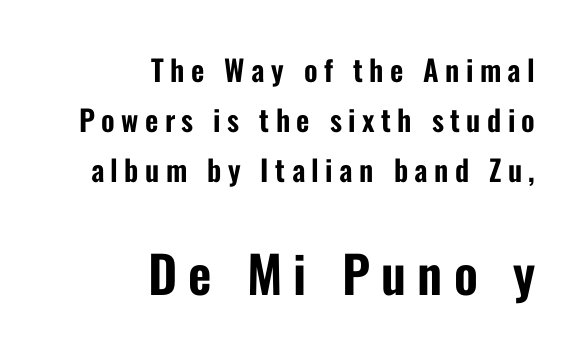
{"serif": "no", "italic": "no", "width": "condensed", "stroke_contrast": "low", "x_height": "medium", "monospaced": "no", "underline": "no", "align": "right", "line_spacing_ratio": 1.72, "letter_spacing": "wide", "letter_spacing_em": 0.22, "larger_block": "second", "size_ratio": 1.76, "glyph_px": 51}
